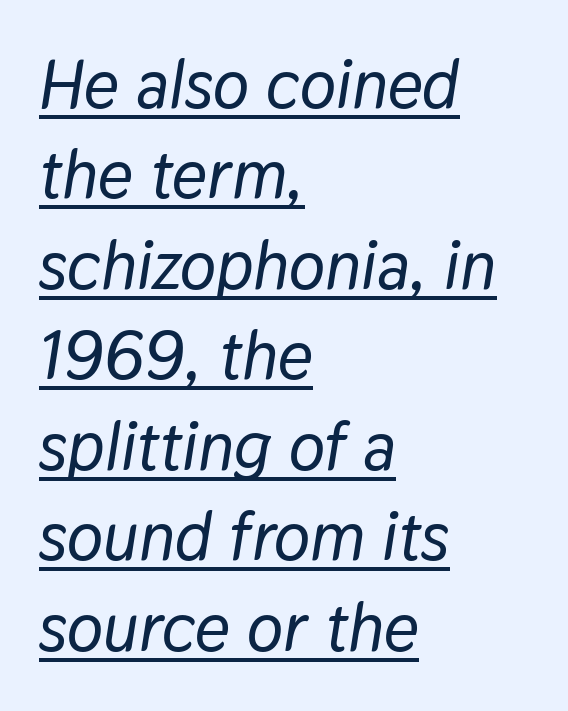
{"italic": "yes", "lean": "right", "slant_degrees": 9, "width": "normal", "stroke_contrast": "low", "x_height": "medium", "monospaced": "no", "underline": "yes", "align": "left", "line_spacing": "normal", "line_spacing_ratio": 1.33, "letter_spacing": "normal", "letter_spacing_em": 0.0, "glyph_px": 68}
